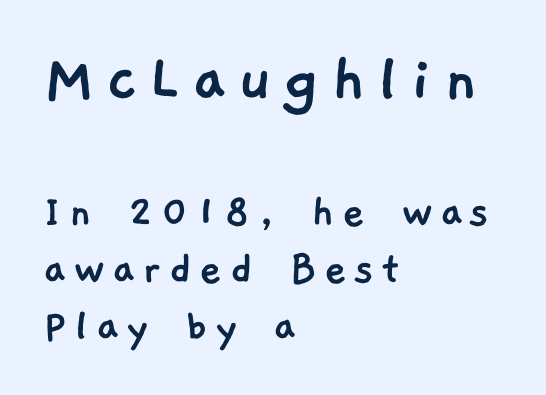
{"serif": "no", "width": "normal", "stroke_contrast": "low", "x_height": "medium", "monospaced": "no", "underline": "no", "align": "left", "line_spacing_ratio": 1.17, "larger_block": "first", "size_ratio": 1.49, "glyph_px": 73}
